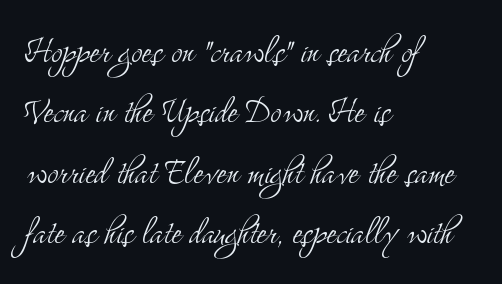
Q: Is the text bold? A: No.
Q: Is the text italic (slanted)? A: Yes.
Q: Is the typeface a serif or a sans-serif typeface? A: Serif.
Q: Is the text underlined? A: No.
Q: How is the paragraph aligned? A: Left-aligned.
Q: Is the spacing between letters normal or unusually wide? A: Normal.
Q: Is the spacing between lines tight, normal or loose? A: Normal.
Q: Width (condensed, normal, or wide)? A: Condensed.
Q: Stroke contrast? A: Medium.
Q: x-height? A: Small.
Q: Monospaced? A: No.
